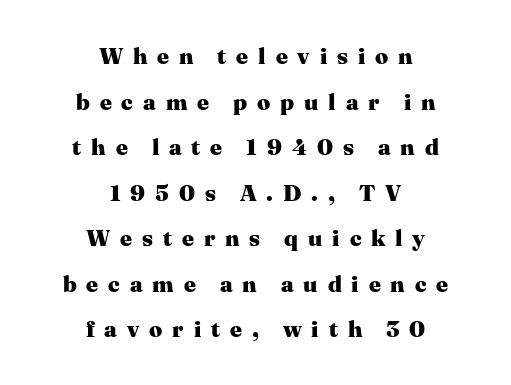
Q: Is the text bold? A: Yes.
Q: Is the text italic (slanted)? A: No, it is upright.
Q: Is the text underlined? A: No.
Q: How is the paragraph aligned? A: Centered.
Q: Is the spacing between letters normal or unusually wide? A: Unusually wide.
Q: Is the spacing between lines tight, normal or loose? A: Loose.
